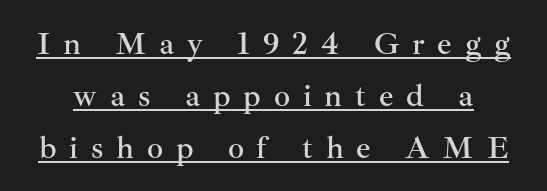
Each word looks stretched out because of the extra space between its letters. Typographically, this falls in the serif category. Successive baselines arrive at the customary interval. Posture: upright roman. The face used here is proportionally spaced, like ordinary book or web type.
